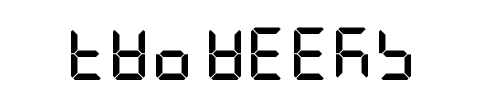
The image shows 52 px semibold, condensed sans-serif type, upright; set normal letter spacing, not underlined; low stroke contrast and a large x-height.
